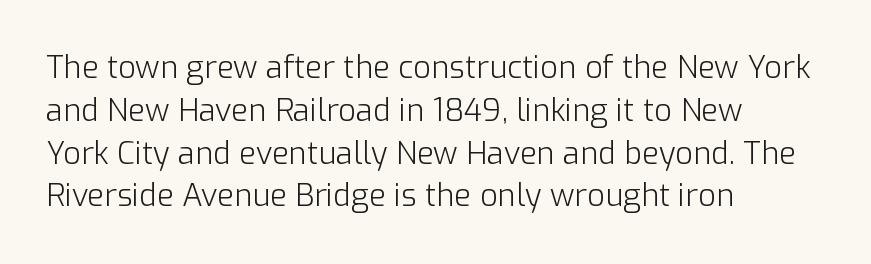
Q: Is the text bold? A: No.
Q: Is the text italic (slanted)? A: No, it is upright.
Q: Is the typeface a serif or a sans-serif typeface? A: Sans-serif.
Q: Is the text underlined? A: No.
Q: How is the paragraph aligned? A: Left-aligned.
Q: Is the spacing between letters normal or unusually wide? A: Normal.
Q: Is the spacing between lines tight, normal or loose? A: Normal.
Q: Width (condensed, normal, or wide)? A: Normal.
Q: Stroke contrast? A: Low.
Q: x-height? A: Medium.
Q: Monospaced? A: No.
